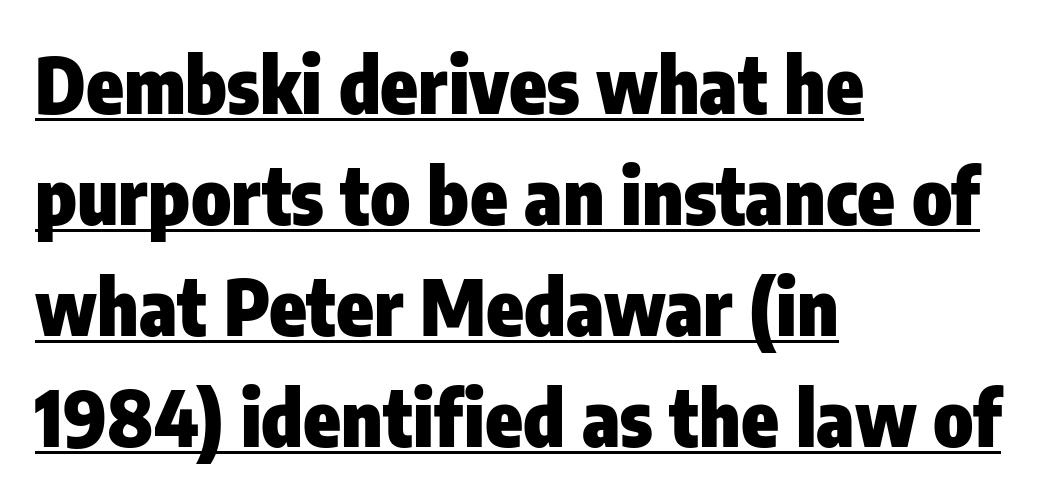
The line texture is even and compact thanks to regular tracking. Here the designer chose a conventional face with non-uniform glyph widths. These words are printed bold, with thick strokes throughout. Observe the absence of serifs on each vertical stroke in this sample. Somebody hit Ctrl+U on this one — the words are underlined. Ordinary non-slanted type is in use.
